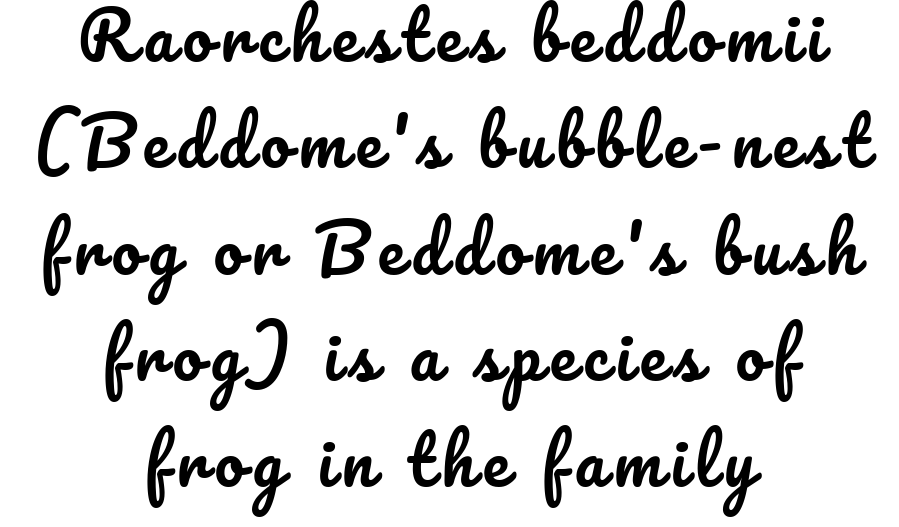
Q: Is the text italic (slanted)? A: Yes.
Q: Is the text underlined? A: No.
Q: How is the paragraph aligned? A: Centered.
Q: Is the spacing between lines tight, normal or loose? A: Normal.
Q: Width (condensed, normal, or wide)? A: Normal.
Q: Stroke contrast? A: Low.
Q: x-height? A: Small.
Q: Monospaced? A: No.
